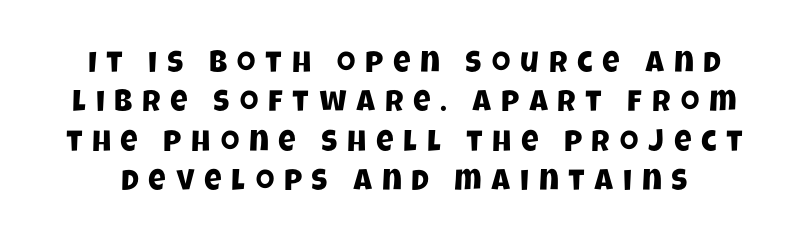
Inter-character spacing is expanded well beyond the font's built-in metrics. The letters advance in unequal steps, a hallmark of proportional type. Descender tails drop into unmarked territory. These lines are composed in type without serifs. Interline gaps are of average width in this sample.
